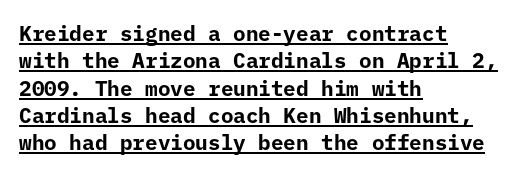
{"italic": "no", "bold": "yes", "underline": "yes", "align": "left", "line_spacing": "normal", "line_spacing_ratio": 1.3, "letter_spacing": "normal", "letter_spacing_em": 0.0, "glyph_px": 21}
